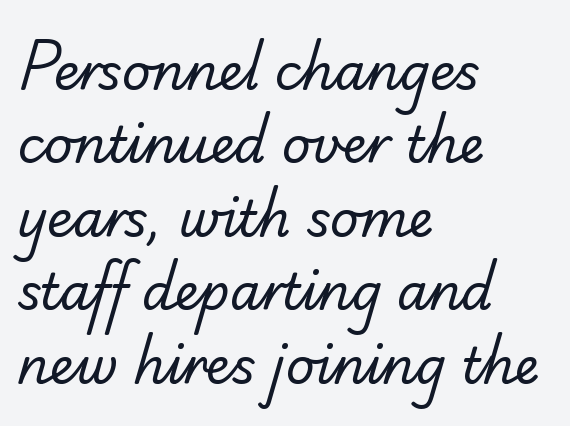
{"serif": "no", "bold": "no", "weight": "regular", "width": "normal", "stroke_contrast": "low", "x_height": "small", "monospaced": "no", "underline": "no", "align": "left", "line_spacing": "normal", "line_spacing_ratio": 1.47, "letter_spacing": "normal", "letter_spacing_em": 0.0, "glyph_px": 50}
